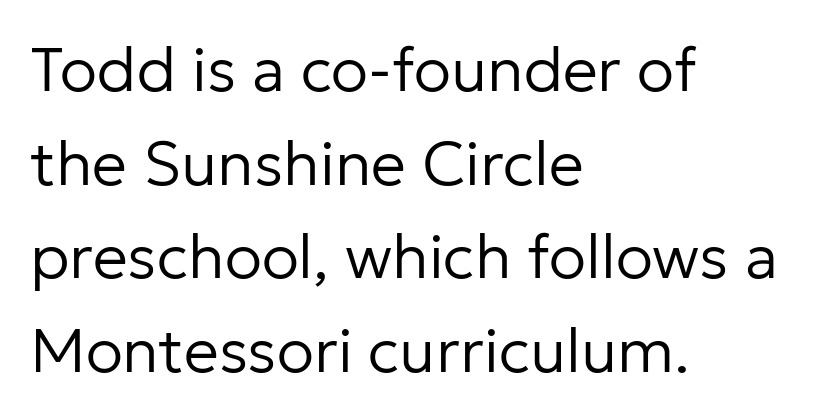
A typesetter would label this face a sans. The string is rendered with underlining switched off. Notice how descenders clear the ascenders below comfortably — that's standard leading. Ascenders rise straight up at ninety degrees. The horizontal fit of the characters is conventional and even.
